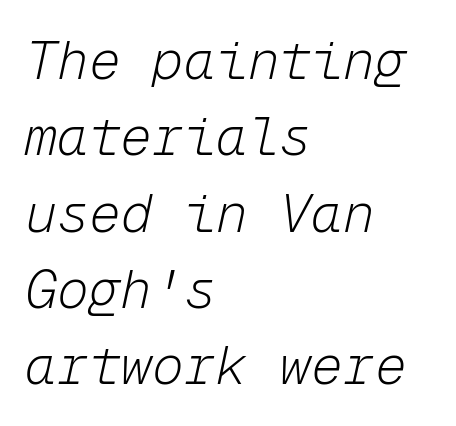
{"italic": "yes", "lean": "right", "slant_degrees": 12, "bold": "no", "weight": "light", "width": "normal", "stroke_contrast": "low", "x_height": "medium", "monospaced": "yes", "underline": "no", "align": "left", "line_spacing": "normal", "line_spacing_ratio": 1.44, "letter_spacing": "normal", "letter_spacing_em": 0.0, "glyph_px": 53}
